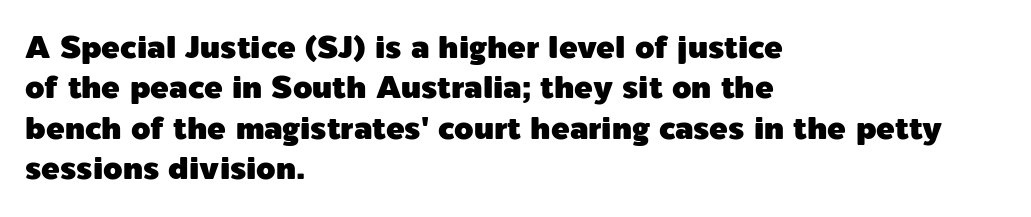
This is sans-serif lettering, the kind often seen on screens and signage. Notice how the stems are strictly vertical — no italics here. Notice how the passage keeps a crisp vertical edge on the left only. Words float on clear page, feet unadorned. In terms of letterspacing, this is plain default setting. Summary of vertical rhythm: regular, with standard interline spacing.
